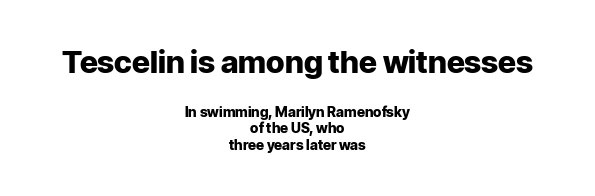
The image shows 31 px heavy sans-serif type, upright; set centered, line spacing 1.17x, normal letter spacing, not underlined; the first (top) block is 2.21x larger; low stroke contrast and a medium x-height.
